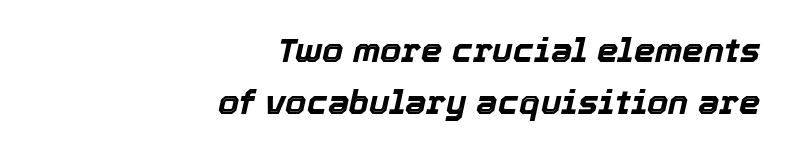
Q: Is the text bold? A: Yes.
Q: Is the text italic (slanted)? A: Yes, it leans right by about 12 degrees.
Q: Is the text underlined? A: No.
Q: How is the paragraph aligned? A: Right-aligned.
Q: Is the spacing between letters normal or unusually wide? A: Normal.
Q: Is the spacing between lines tight, normal or loose? A: Normal.
Q: Width (condensed, normal, or wide)? A: Normal.
Q: x-height? A: Medium.
Q: Monospaced? A: No.
